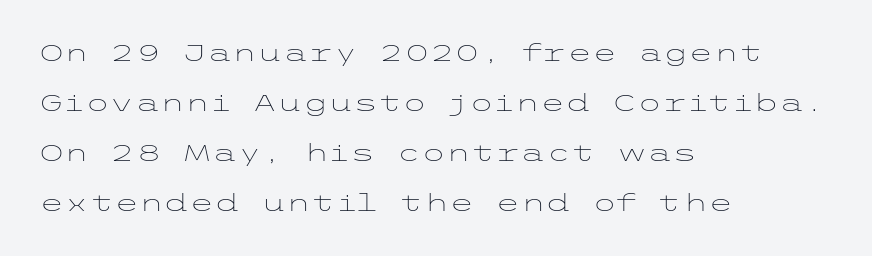
No italicization has been applied; the sample stays upright. The setting favours the left margin, as ordinary paragraphs usually do. The glyphs are unaccompanied by any horizontal stroke below them. Regarding leading, the lines here are spaced well apart. Here the glyphs are tracked normally, forming tight word shapes. Bold? No — there's no thickening of the strokes.
